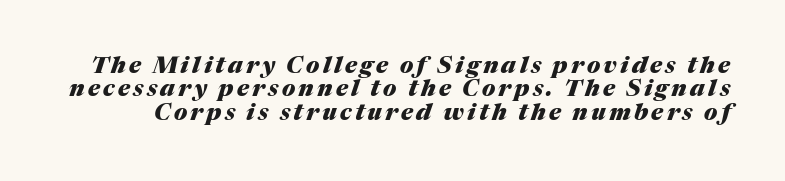
Q: Is the text bold? A: Yes.
Q: Is the text italic (slanted)? A: Yes, it leans right by about 17 degrees.
Q: Is the text underlined? A: No.
Q: Is the spacing between lines tight, normal or loose? A: Tight.
